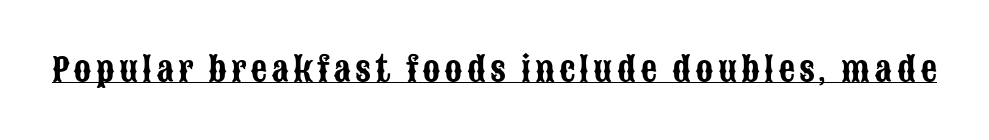
Q: Is the text italic (slanted)? A: No, it is upright.
Q: Is the typeface a serif or a sans-serif typeface? A: Sans-serif.
Q: Is the text underlined? A: Yes.
Q: Width (condensed, normal, or wide)? A: Condensed.
Q: Stroke contrast? A: Low.
Q: x-height? A: Large.
Q: Monospaced? A: No.
